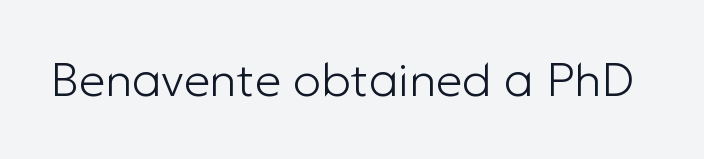
Classification — sans serif. These lines keep a tight, regular rhythm from letter to letter. Note the varied advance widths — an 'i' is clearly narrower than an 'm'. Nope, not italic — everything's standing straight.
